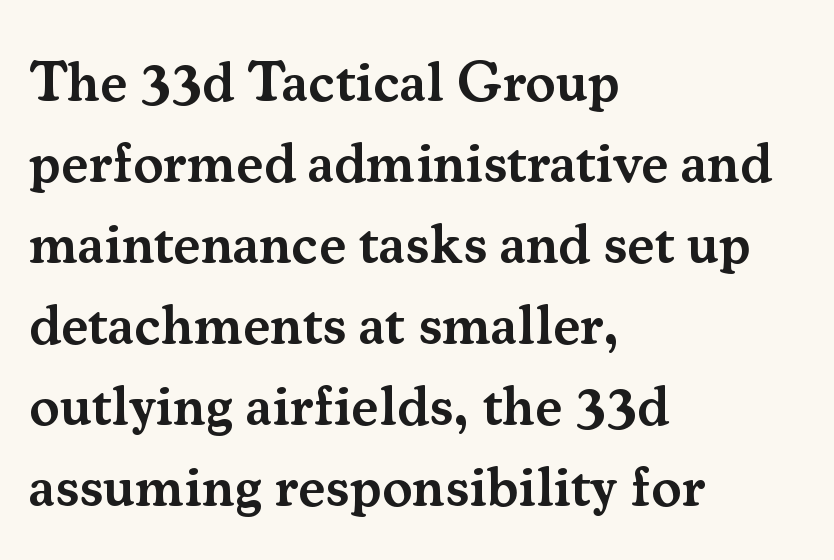
Q: Is the text bold? A: Semi-bold.
Q: Is the text italic (slanted)? A: No, it is upright.
Q: Is the typeface a serif or a sans-serif typeface? A: Serif.
Q: Is the text underlined? A: No.
Q: How is the paragraph aligned? A: Left-aligned.
Q: Is the spacing between letters normal or unusually wide? A: Normal.
Q: Is the spacing between lines tight, normal or loose? A: Normal.
Q: Width (condensed, normal, or wide)? A: Normal.
Q: Stroke contrast? A: Medium.
Q: x-height? A: Small.
Q: Monospaced? A: No.
